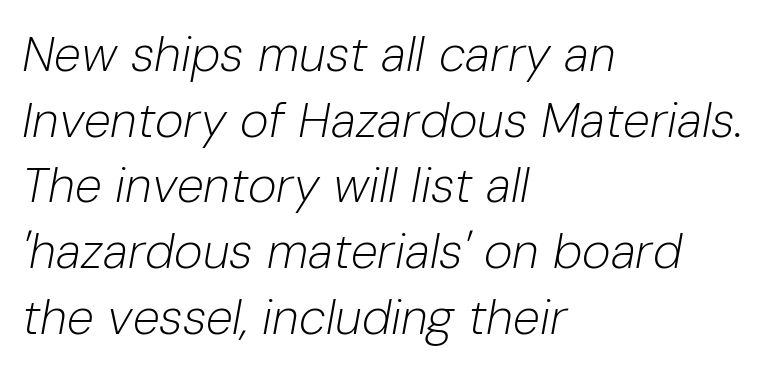
Q: Is the text bold? A: No.
Q: Is the text italic (slanted)? A: Yes, it leans right by about 10 degrees.
Q: Is the text underlined? A: No.
Q: How is the paragraph aligned? A: Left-aligned.
Q: Is the spacing between letters normal or unusually wide? A: Normal.
Q: Is the spacing between lines tight, normal or loose? A: Normal.
Q: Width (condensed, normal, or wide)? A: Normal.
Q: Stroke contrast? A: Low.
Q: x-height? A: Medium.
Q: Monospaced? A: No.
